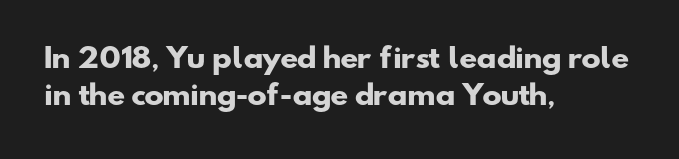
The image shows 26 px bold type; set left-aligned, normal line spacing (1.41x), normal letter spacing, not underlined.
